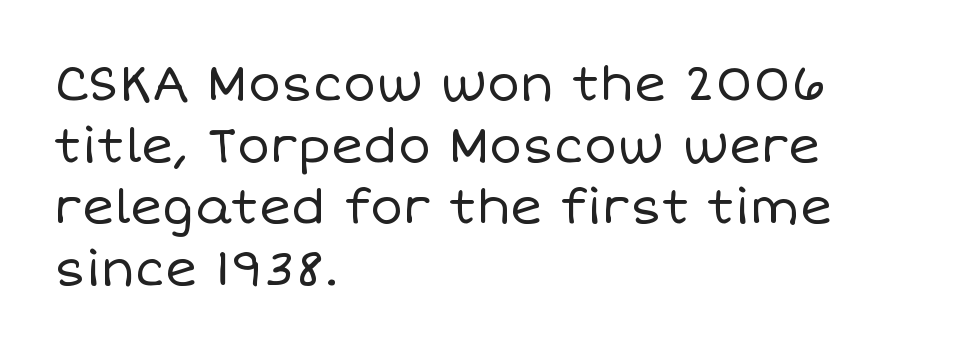
{"italic": "no", "bold": "no", "weight": "regular", "width": "normal", "stroke_contrast": "low", "x_height": "large", "monospaced": "no", "underline": "no", "align": "left", "line_spacing": "normal", "line_spacing_ratio": 1.26, "letter_spacing": "normal", "letter_spacing_em": 0.0, "glyph_px": 49}
